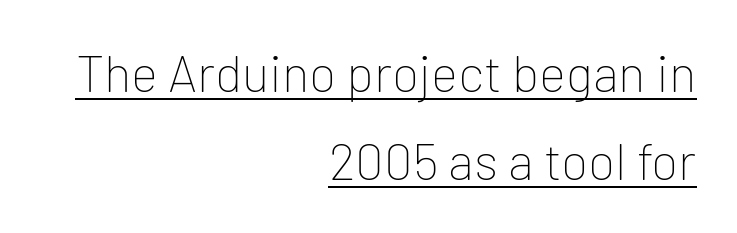
This sample uses a sans-serif face. Line endings align vertically; line beginnings do not. The glyphs are accompanied by a horizontal stroke just below them. You could not count columns in this text — the font is proportionally spaced. Is the stroke heavy? The answer is a plain regular-or-lighter.
